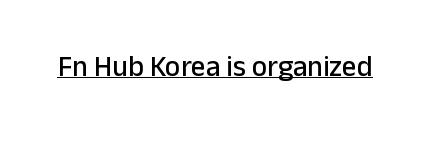
No feet cap the strokes, marking this as sans-serif type. Do the characters align in a grid? No, the font is proportional. Characters follow at the spacing the type designer built in. Glance below the letters and you will spot a drawn line. Nope, not italic — everything's standing straight.
